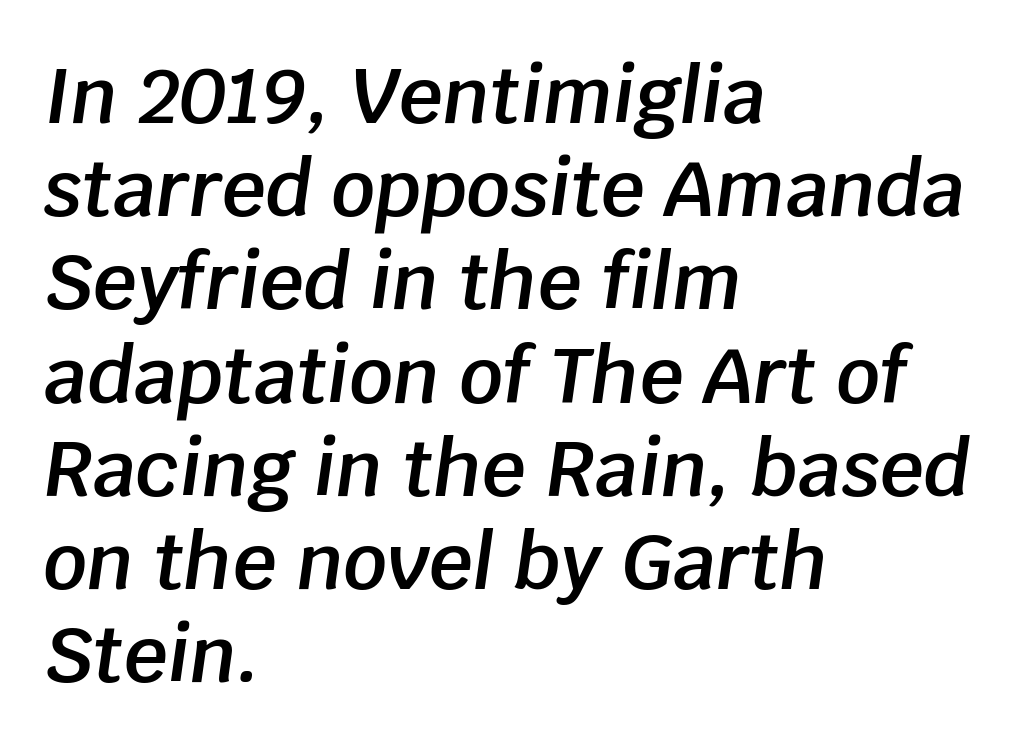
Just letters on the line, the space beneath them empty. The characters look somewhat weighty, a semibold short of true bold. This rendering leaves character spacing at its baseline value. The face used here has a pronounced slope to its letters. The rag falls on the right side of this text block. A typesetter would call this proportional, since set widths differ per character.
